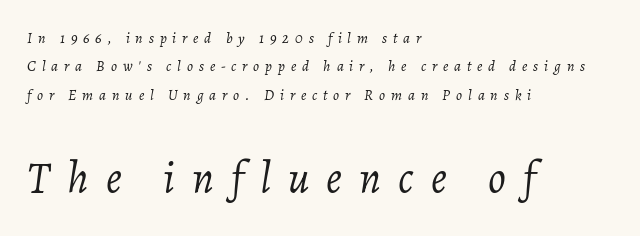
The image shows 44 px light type, italic (leaning right); set left-aligned, line spacing 1.89x, unusually wide letter spacing (+0.39 em), not underlined; the second (bottom) block is 2.93x larger; low stroke contrast and a medium x-height.
